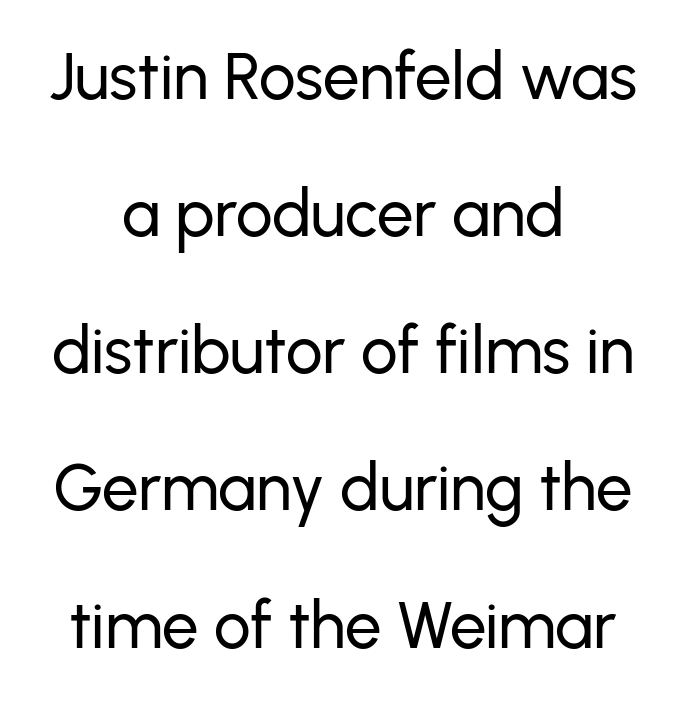
Rows of type keep a wide berth in the vertical direction. This is roman type, the default non-slanted kind. Grotesque or geometric, the face here clearly has no serifs. The strip under each line holds only bare page. Characters follow at the spacing the type designer built in. The lines in this sample share a center point and differ in where they start and stop.
